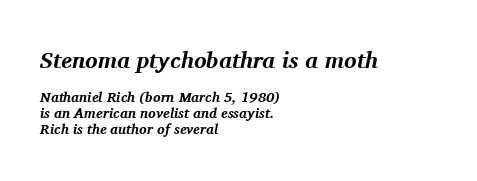
The image shows 23 px bold type, italic (leaning right); set left-aligned, tight line spacing (1.14x), normal letter spacing, not underlined; the first (top) block is 1.64x larger.
